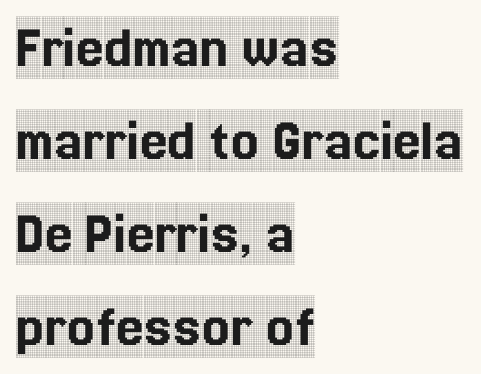
Nothing unusual about the tracking: characters are spaced as the font intends. Reading down the block, your eye returns to a fixed left position each line. Looks like regular typesetting: each glyph gets only the width it needs. Are there feet on the stems? There are — it's a serif. Notice how descenders clear the ascenders below comfortably — that's standard leading. The axis of the letterforms is exactly vertical.
